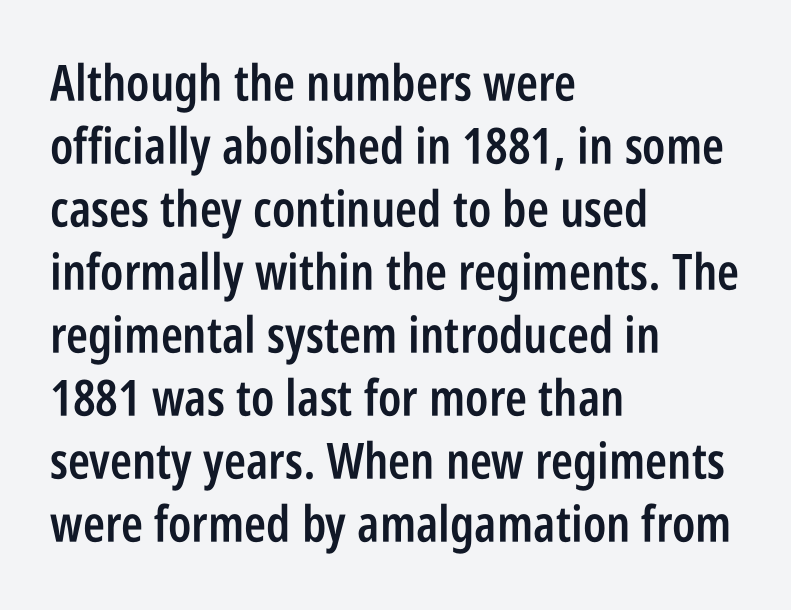
The words here are not underlined. Compared with a centered layout, this one pins lines to the left instead. The text was rendered using a sans face with plain stroke endings. Here the glyphs are tracked normally, forming tight word shapes.
